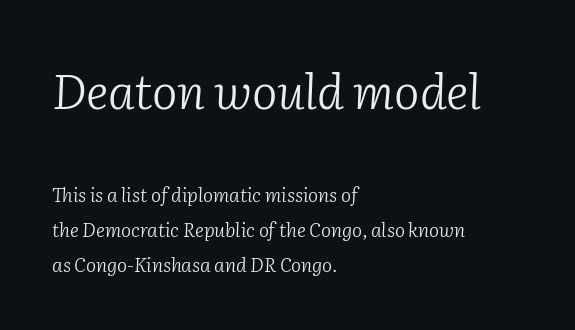
Note: larger setting up top, smaller setting below. Stems here are at most as thick as an everyday book face. Words appear dense and cohesive because spacing is normal. The glyphs look as if they've been sheared to an angle. Classification — serif.
